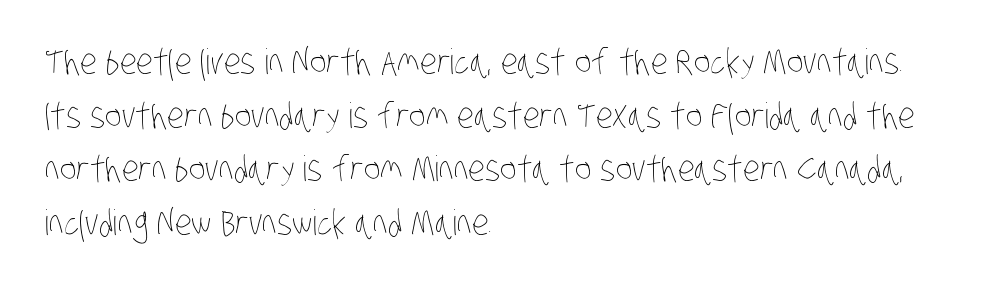
{"bold": "no", "weight": "thin", "width": "condensed", "stroke_contrast": "low", "x_height": "large", "monospaced": "no", "underline": "no", "align": "left", "line_spacing": "normal", "line_spacing_ratio": 1.53, "letter_spacing": "normal", "letter_spacing_em": 0.0, "glyph_px": 35}
